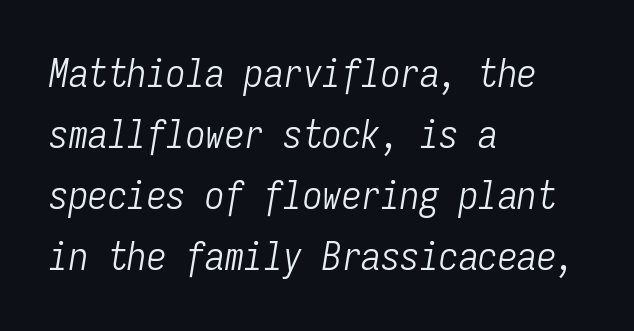
Quick note: underline off. All the whitespace from short lines collects on the right. Italic? Definitely — the glyphs are oblique. Interline gaps are of average width in this sample. The letterforms sit shoulder to shoulder at normal distance.
